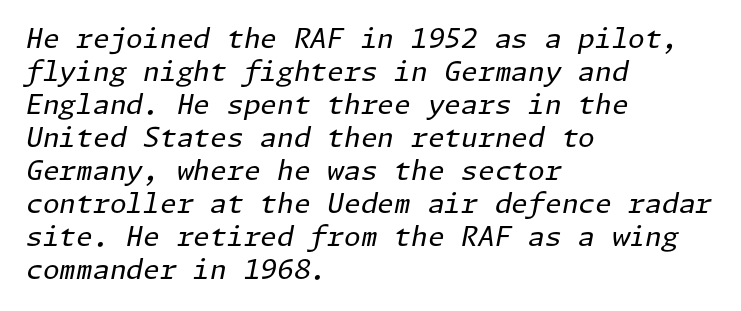
Q: Is the text bold? A: No.
Q: Is the text italic (slanted)? A: Yes, it leans right by about 11 degrees.
Q: Is the text underlined? A: No.
Q: How is the paragraph aligned? A: Left-aligned.
Q: Is the spacing between letters normal or unusually wide? A: Normal.
